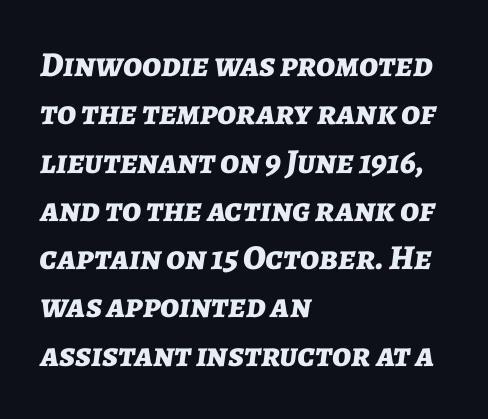
Q: Is the text bold? A: Yes.
Q: Is the text italic (slanted)? A: Yes, it leans right by about 7 degrees.
Q: Is the text underlined? A: No.
Q: How is the paragraph aligned? A: Left-aligned.
Q: Is the spacing between letters normal or unusually wide? A: Normal.
Q: Is the spacing between lines tight, normal or loose? A: Normal.
Q: Width (condensed, normal, or wide)? A: Normal.
Q: Stroke contrast? A: Low.
Q: x-height? A: Medium.
Q: Monospaced? A: No.
